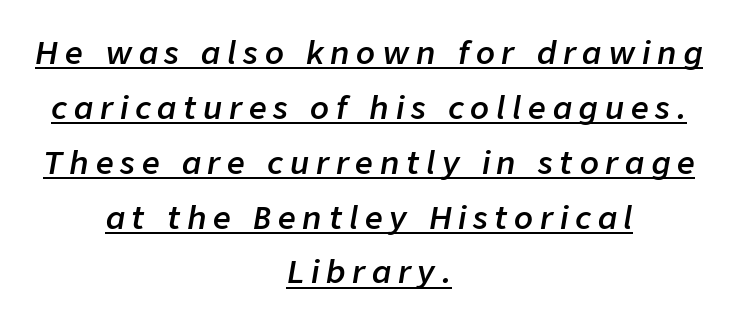
Somebody hit Ctrl+U on this one — the words are underlined. The passage is arranged like a title page — every line centered. Each glyph is drawn with semibold strokes, heavier than normal yet not fully bold. The letters are spread apart with noticeably loose tracking. The face used here has a pronounced slope to its letters. Proportional: the letters do not fall into vertical columns.
